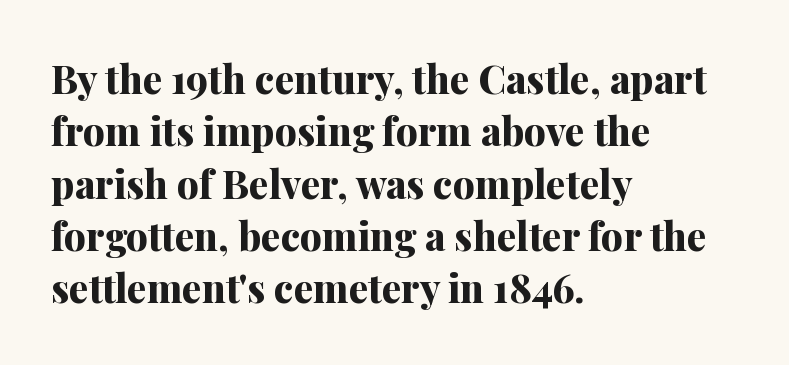
Character widths vary here, with narrow letters taking less room than wide ones. This rendering employs a face with finishing strokes, i.e., a serif. Stroke thickness is high; the sample reads as a true bold. The type is set solid horizontally, with unmodified tracking. Where is the straight margin? On the left. The space beneath each line is pristine and unruled.
